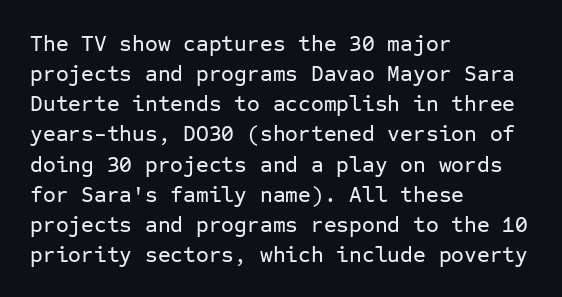
The lettering stays uniformly vertical, giving the passage a roman look. The text block is weighted toward the left margin, trailing off unevenly rightward. A typesetter would call this zero additional tracking. Evenly set lines give the paragraph a standard silhouette.
